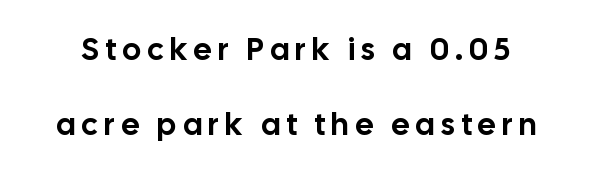
Baseline-to-baseline distance is far greater than the letter height. Any mark beneath the type? The region is blank. When letters stand straight like this, we call the style roman or upright. Classification — sans serif. This sample has the flowing, uneven cadence of proportional lettering. Spacing between characters has been opened up far beyond the box default.
